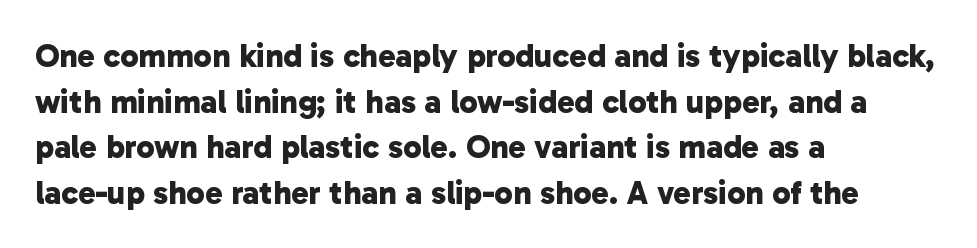
{"serif": "no", "bold": "yes", "weight": "bold", "width": "normal", "stroke_contrast": "low", "x_height": "medium", "monospaced": "no", "underline": "no", "align": "left", "line_spacing": "normal", "line_spacing_ratio": 1.38, "letter_spacing": "normal", "letter_spacing_em": 0.0, "glyph_px": 33}
